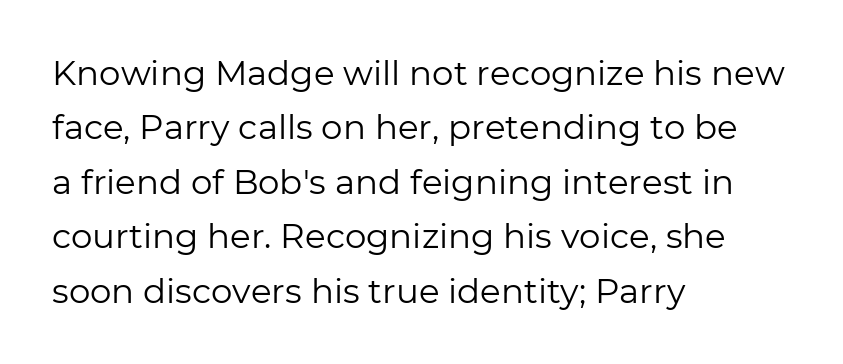
The image shows 34 px regular-weight sans-serif type, upright; set left-aligned, normal line spacing (1.6x), normal letter spacing, not underlined; low stroke contrast and a medium x-height.
